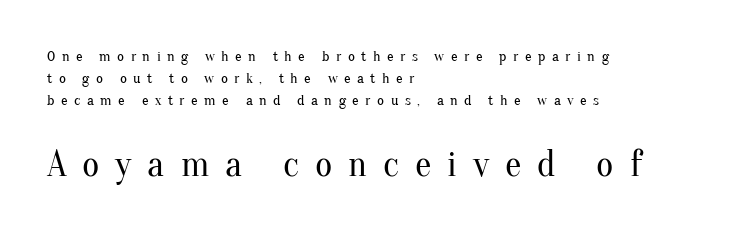
The image shows 37 px regular-weight serif type, upright; set left-aligned, normal line spacing (1.46x), unusually wide letter spacing (+0.43 em), not underlined; the second (bottom) block is 2.47x larger; medium stroke contrast and a small x-height.
